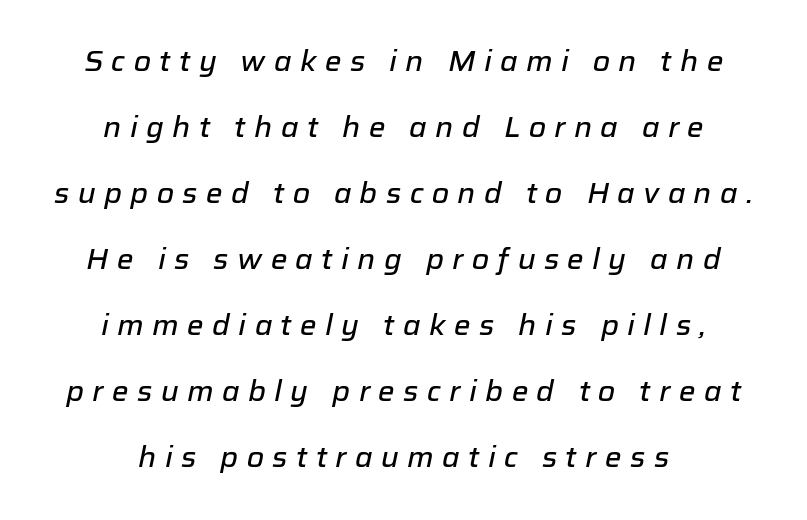
The image shows 28 px text type, italic (leaning right); set centered, loose line spacing (2.36x), unusually wide letter spacing (+0.3 em), not underlined; low stroke contrast and a medium x-height.
